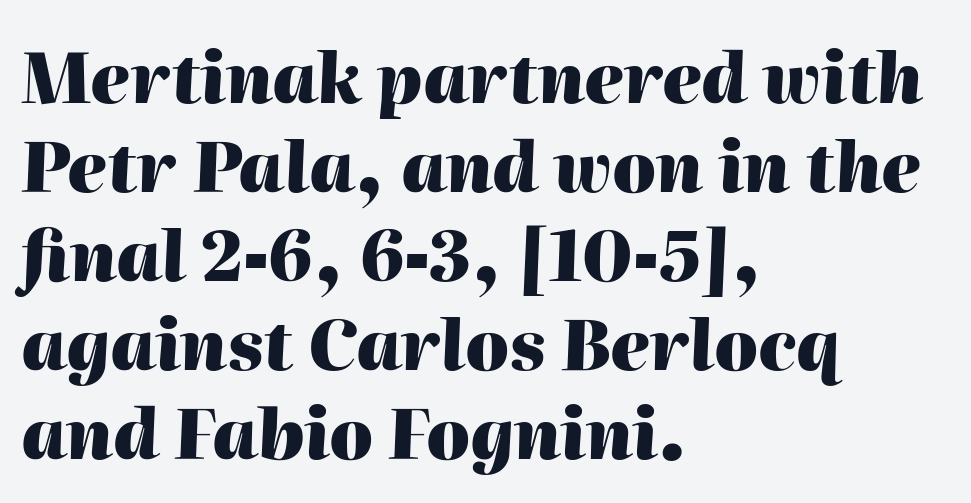
Typeset ragged right — the left edge is the straight one. Tracking value appears to be zero — textbook default spacing. Just letters on the line, the space beneath them empty. Horizontal bands of white between lines are of average thickness. These lines carry a lot of weight — the face is fully bold.
